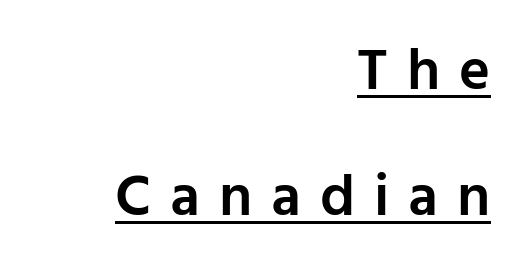
{"serif": "no", "italic": "no", "bold": "semi", "weight": "semibold", "width": "normal", "stroke_contrast": "low", "x_height": "medium", "monospaced": "no", "underline": "yes", "align": "right", "line_spacing": "loose", "line_spacing_ratio": 2.13, "letter_spacing": "wide", "letter_spacing_em": 0.32, "glyph_px": 59}
